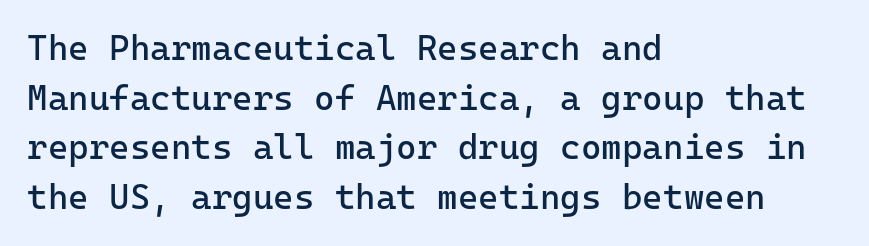
{"serif": "no", "italic": "no", "bold": "no", "weight": "regular", "width": "normal", "stroke_contrast": "low", "x_height": "medium", "underline": "no", "align": "left", "line_spacing": "normal", "line_spacing_ratio": 1.42, "letter_spacing": "normal", "letter_spacing_em": 0.0, "glyph_px": 35}
